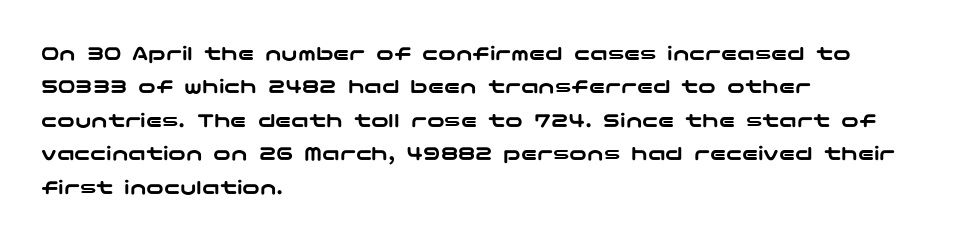
The image shows 22 px text type, upright; set left-aligned, normal line spacing (1.52x), normal letter spacing, not underlined.
